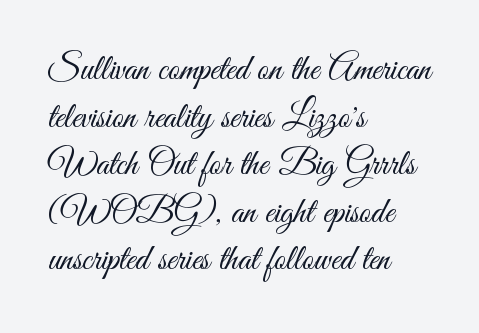
The image shows 36 px light, condensed sans-serif type; set left-aligned, normal line spacing (1.32x), normal letter spacing, not underlined; medium stroke contrast and a small x-height.
